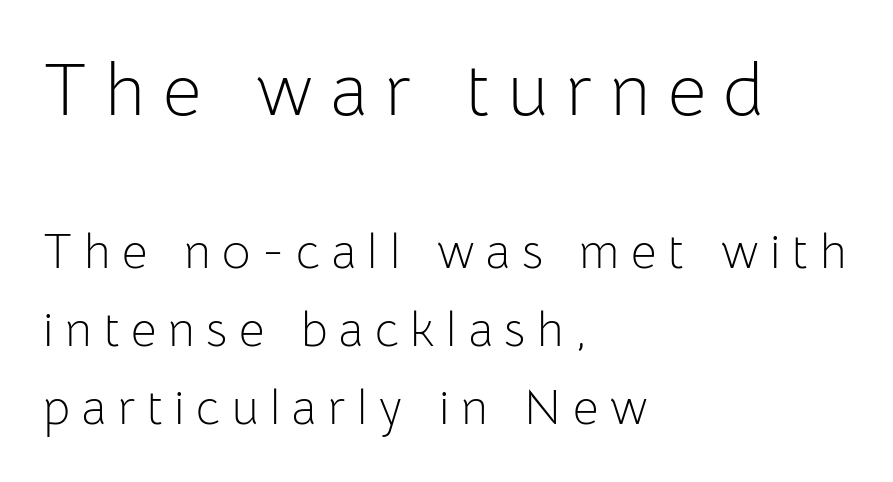
The image shows 74 px light sans-serif type, upright; set left-aligned, normal line spacing (1.59x), unusually wide letter spacing (+0.24 em), not underlined; the first (top) block is 1.51x larger; low stroke contrast and a medium x-height.
